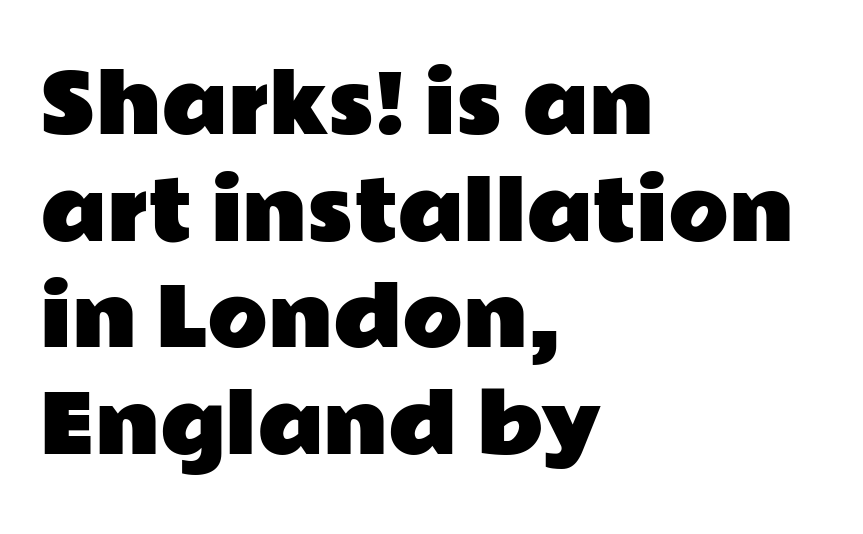
{"serif": "no", "italic": "no", "width": "wide", "stroke_contrast": "low", "x_height": "medium", "monospaced": "no", "underline": "no", "align": "left", "line_spacing": "normal", "line_spacing_ratio": 1.35, "letter_spacing": "normal", "letter_spacing_em": 0.0, "glyph_px": 79}
